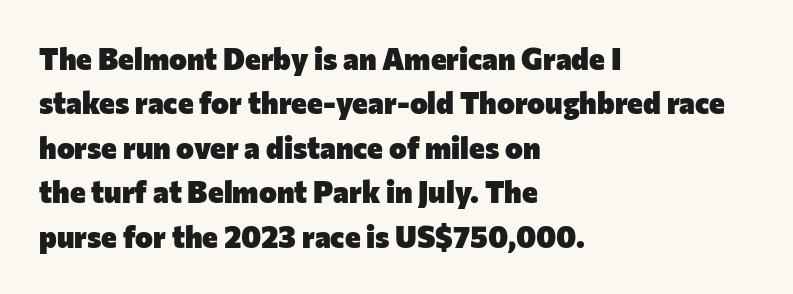
{"serif": "no", "italic": "no", "bold": "yes", "weight": "heavy", "width": "normal", "stroke_contrast": "low", "x_height": "medium", "monospaced": "no", "underline": "no", "align": "left", "line_spacing": "normal", "line_spacing_ratio": 1.48, "letter_spacing": "normal", "letter_spacing_em": 0.0, "glyph_px": 30}
